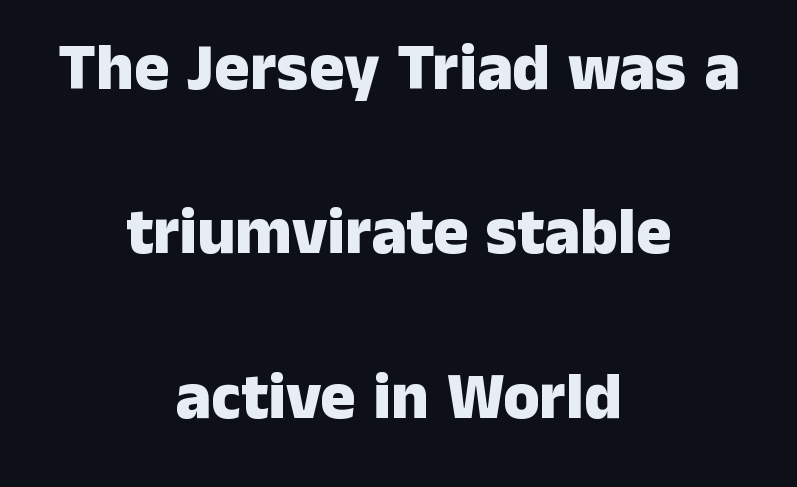
The image shows 66 px heavy sans-serif type, upright; set centered, loose line spacing (2.49x), normal letter spacing, not underlined; low stroke contrast and a medium x-height.
